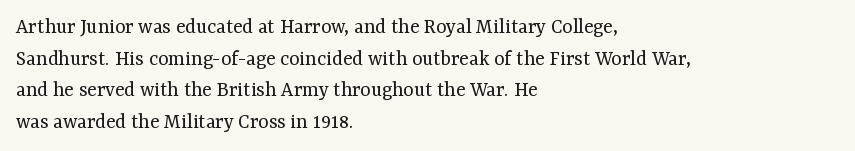
Ordinary non-slanted type is in use. Whoever set this chose a conventional vertical rhythm. Nothing unusual about the tracking: characters are spaced as the font intends. Every row of glyphs begins at an identical x-position on the left.
